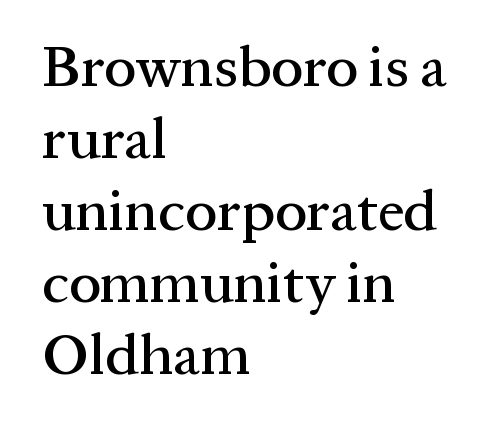
Q: Is the text italic (slanted)? A: No, it is upright.
Q: Is the typeface a serif or a sans-serif typeface? A: Serif.
Q: Is the text underlined? A: No.
Q: How is the paragraph aligned? A: Left-aligned.
Q: Is the spacing between letters normal or unusually wide? A: Normal.
Q: Width (condensed, normal, or wide)? A: Normal.
Q: Stroke contrast? A: Medium.
Q: x-height? A: Medium.
Q: Monospaced? A: No.
